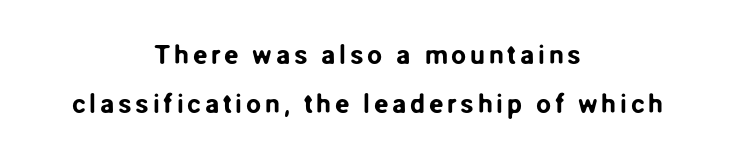
{"italic": "no", "underline": "no", "align": "center", "line_spacing_ratio": 1.83, "glyph_px": 27}
